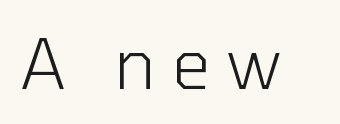
The image shows 68 px light sans-serif type, upright; set unusually wide letter spacing (+0.24 em), not underlined; low stroke contrast and a medium x-height.
